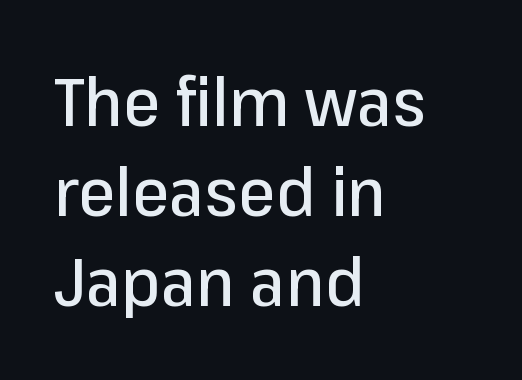
{"serif": "no", "italic": "no", "width": "normal", "stroke_contrast": "low", "x_height": "medium", "monospaced": "no", "underline": "no", "align": "left", "line_spacing": "normal", "line_spacing_ratio": 1.34, "letter_spacing": "normal", "letter_spacing_em": 0.0, "glyph_px": 67}
